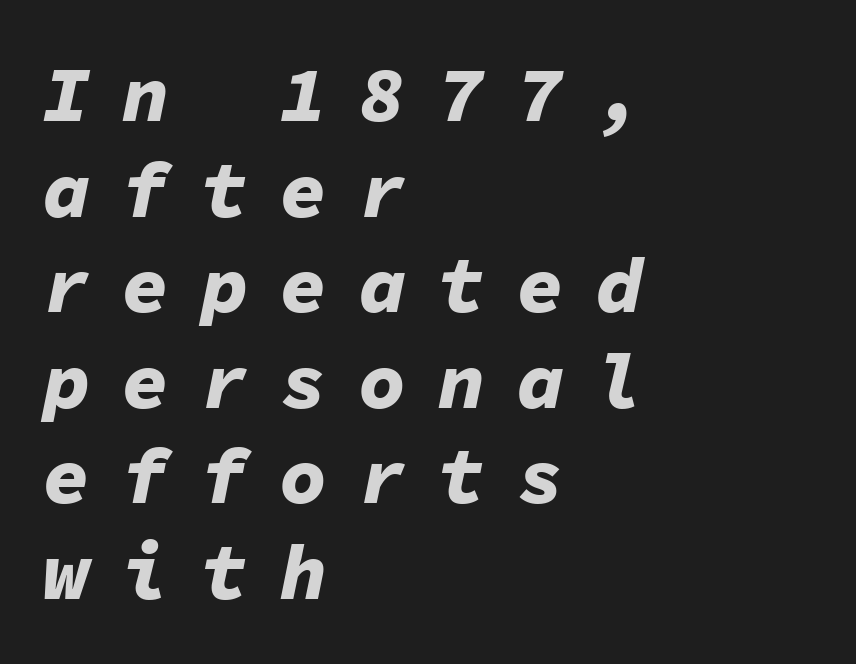
In terms of letterspacing, this is a distinctly airy, spread setting. Underlining? Definitely not there. The letters are slanted; this is an italic face. A full-strength bold gives these letters their thick strokes. Each line starts at the same left margin while the right side varies.
